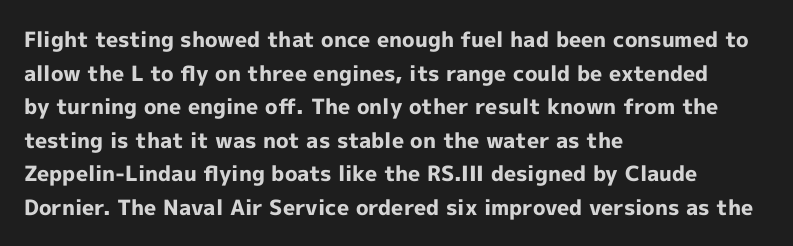
{"italic": "no", "bold": "yes", "underline": "no", "align": "left", "line_spacing": "normal", "line_spacing_ratio": 1.6, "letter_spacing": "normal", "letter_spacing_em": 0.0, "glyph_px": 21}
